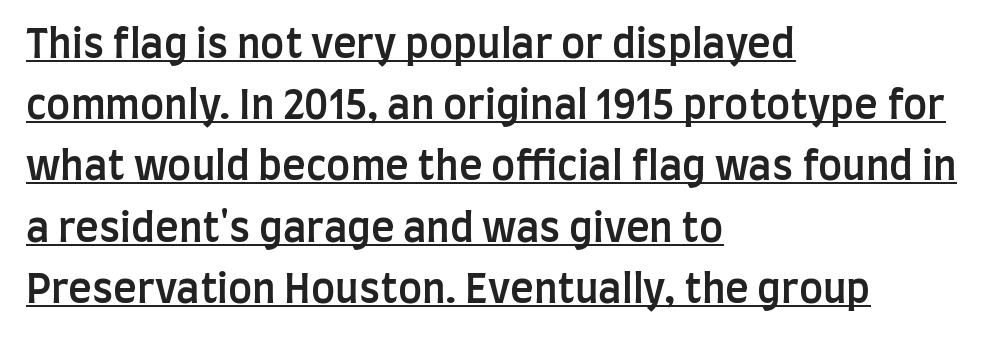
Q: Is the text bold? A: Semi-bold.
Q: Is the text italic (slanted)? A: No, it is upright.
Q: Is the typeface a serif or a sans-serif typeface? A: Sans-serif.
Q: Is the text underlined? A: Yes.
Q: How is the paragraph aligned? A: Left-aligned.
Q: Is the spacing between letters normal or unusually wide? A: Normal.
Q: Is the spacing between lines tight, normal or loose? A: Normal.
Q: Width (condensed, normal, or wide)? A: Condensed.
Q: Stroke contrast? A: Low.
Q: x-height? A: Large.
Q: Monospaced? A: No.
